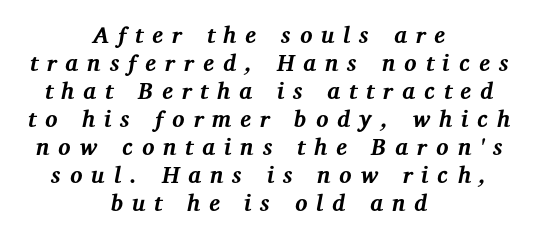
The typography opts for an oblique posture over an upright one. Set as a true bold cut, around the 700 mark. Every row of glyphs is offset so its center matches the block's center. The passage shown is not underscored anywhere. Display-style spreading of the glyphs; the letterfit is very open.
